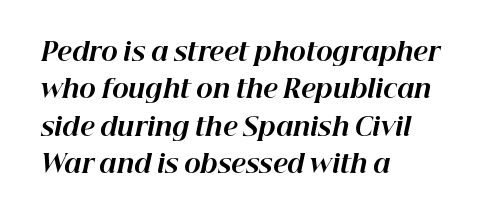
Q: Is the text bold? A: Yes.
Q: Is the text italic (slanted)? A: Yes, it leans right by about 12 degrees.
Q: Is the text underlined? A: No.
Q: How is the paragraph aligned? A: Left-aligned.
Q: Is the spacing between letters normal or unusually wide? A: Normal.
Q: Is the spacing between lines tight, normal or loose? A: Normal.
